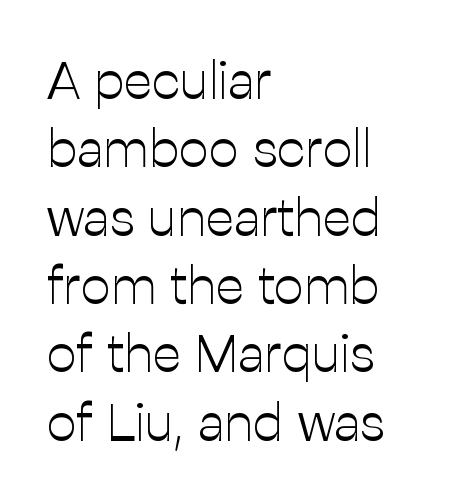
The image shows 53 px light sans-serif type, upright; set left-aligned, normal line spacing (1.29x), normal letter spacing, not underlined; low stroke contrast and a medium x-height.
